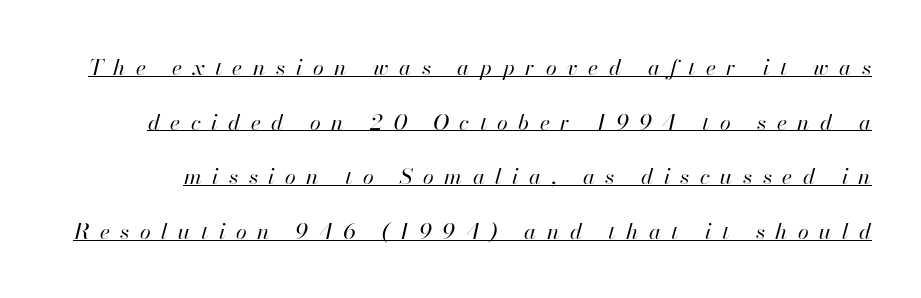
Q: Is the text bold? A: No.
Q: Is the text italic (slanted)? A: Yes, it leans right by about 13 degrees.
Q: Is the text underlined? A: Yes.
Q: Is the spacing between letters normal or unusually wide? A: Unusually wide.
Q: Is the spacing between lines tight, normal or loose? A: Loose.
